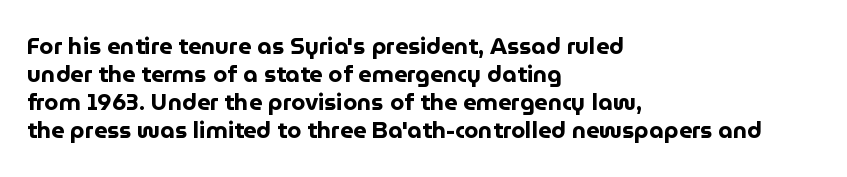
Q: Is the text bold? A: Yes.
Q: Is the text italic (slanted)? A: No, it is upright.
Q: Is the text underlined? A: No.
Q: How is the paragraph aligned? A: Left-aligned.
Q: Is the spacing between letters normal or unusually wide? A: Normal.
